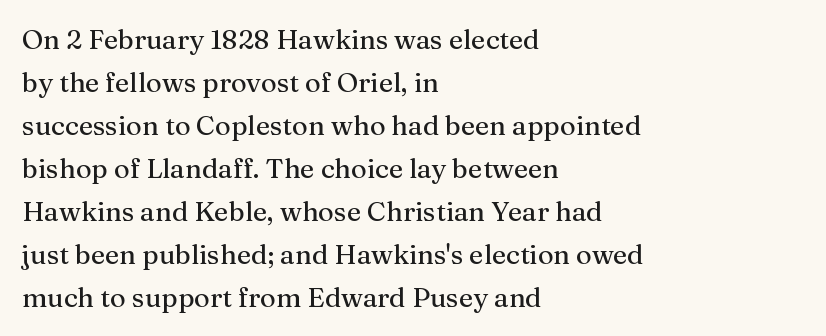
Q: Is the text italic (slanted)? A: No, it is upright.
Q: Is the text underlined? A: No.
Q: How is the paragraph aligned? A: Left-aligned.
Q: Is the spacing between letters normal or unusually wide? A: Normal.
Q: Is the spacing between lines tight, normal or loose? A: Normal.
